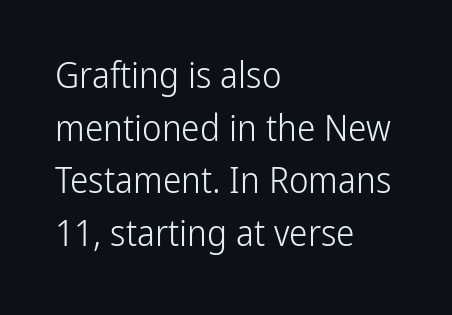
Each line starts at the same left margin while the right side varies. The words here are not underlined. When letters stand straight like this, we call the style roman or upright. You can tell from the bare stems that sans-serif type was used. Bold? No — there's no thickening of the strokes. Default kerning and tracking; the words read as compact shapes.
